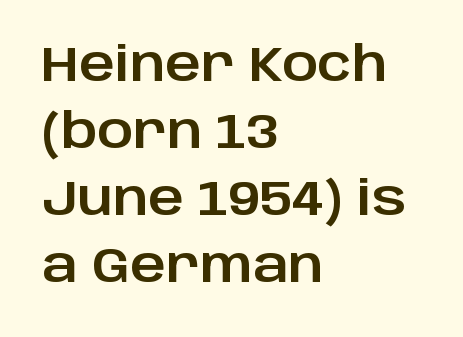
The image shows 49 px sans-serif type, upright; set left-aligned, normal line spacing (1.37x), normal letter spacing, not underlined; low stroke contrast and a large x-height.
